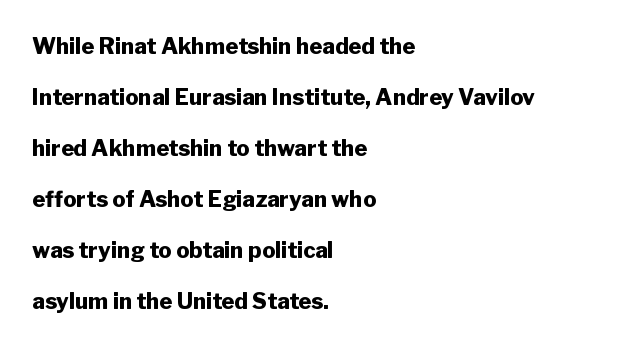
{"italic": "no", "bold": "yes", "underline": "no", "align": "left", "line_spacing": "loose", "line_spacing_ratio": 2.32, "letter_spacing": "normal", "letter_spacing_em": 0.0, "glyph_px": 22}
